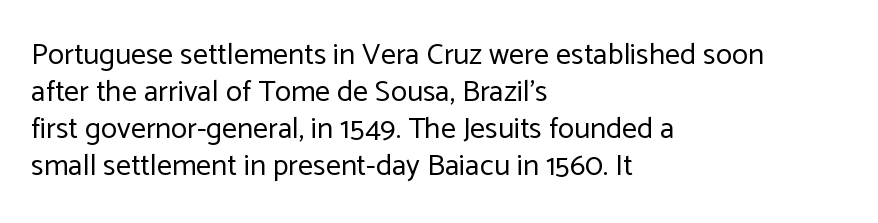
The image shows 30 px regular-weight sans-serif type, upright; set left-aligned, line spacing 1.23x, normal letter spacing, not underlined; low stroke contrast and a medium x-height.
